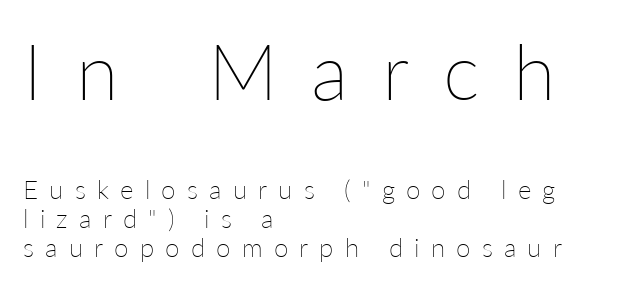
Q: Is the text bold? A: No.
Q: Is the text italic (slanted)? A: No, it is upright.
Q: Is the text underlined? A: No.
Q: How is the paragraph aligned? A: Left-aligned.
Q: Is the spacing between letters normal or unusually wide? A: Unusually wide.
Q: Is the spacing between lines tight, normal or loose? A: Tight.
Q: Which block of text is set in a larger size, the first (top) or the second (bottom)? A: The first (top) one.
Q: Width (condensed, normal, or wide)? A: Normal.
Q: Stroke contrast? A: Low.
Q: x-height? A: Medium.
Q: Monospaced? A: No.
